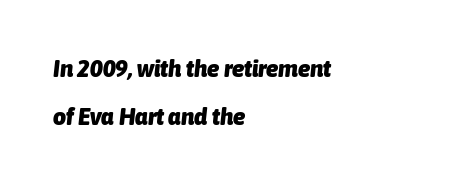
One-word summary of the alignment: left. How heavy is the stroke? Heavy — this is a bold. An italicized treatment has been applied to the whole sample. Honestly, the letter spacing is just normal — you wouldn't notice it. A typesetter would call this leading open, well beyond the default. The baseline area is clear.
